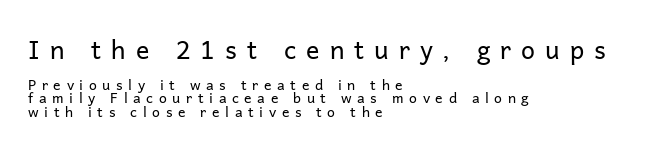
{"italic": "no", "bold": "no", "underline": "no", "align": "left", "line_spacing": "tight", "line_spacing_ratio": 0.96, "letter_spacing": "wide", "letter_spacing_em": 0.4, "larger_block": "first", "size_ratio": 1.79, "glyph_px": 25}
